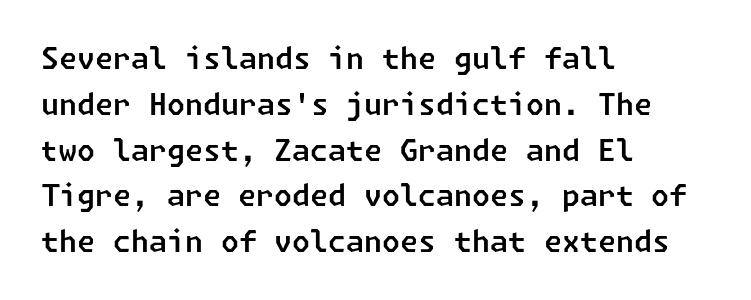
The image shows 29 px sans-serif type; set left-aligned, normal line spacing (1.58x), normal letter spacing, not underlined; low stroke contrast and a medium x-height.
